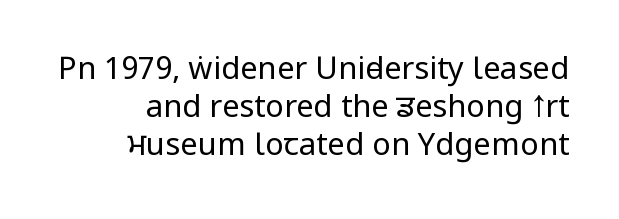
The image shows 31 px regular-weight, condensed sans-serif type, upright; set line spacing 1.23x, normal letter spacing, not underlined; low stroke contrast and a large x-height.
